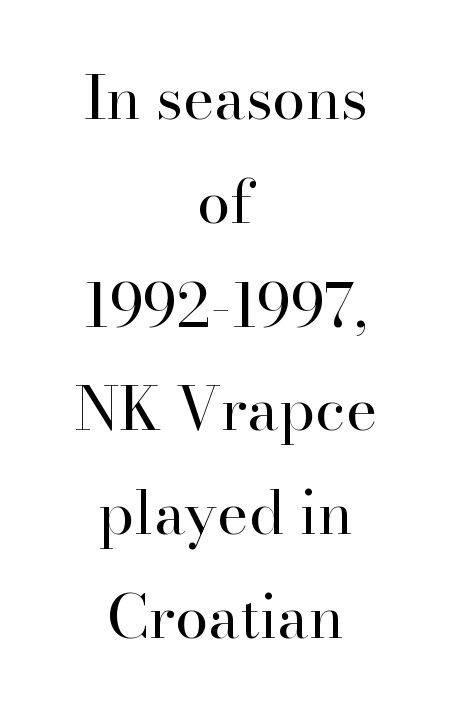
Q: Is the text bold? A: No.
Q: Is the text italic (slanted)? A: No, it is upright.
Q: Is the typeface a serif or a sans-serif typeface? A: Serif.
Q: Is the text underlined? A: No.
Q: How is the paragraph aligned? A: Centered.
Q: Is the spacing between letters normal or unusually wide? A: Normal.
Q: Width (condensed, normal, or wide)? A: Normal.
Q: Stroke contrast? A: High.
Q: x-height? A: Small.
Q: Monospaced? A: No.
